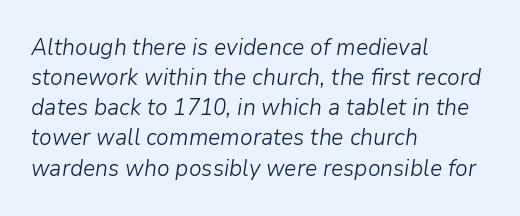
{"italic": "yes", "lean": "right", "slant_degrees": 9, "bold": "no", "underline": "no", "align": "left", "line_spacing": "normal", "line_spacing_ratio": 1.31, "letter_spacing": "normal", "letter_spacing_em": 0.0, "glyph_px": 23}
